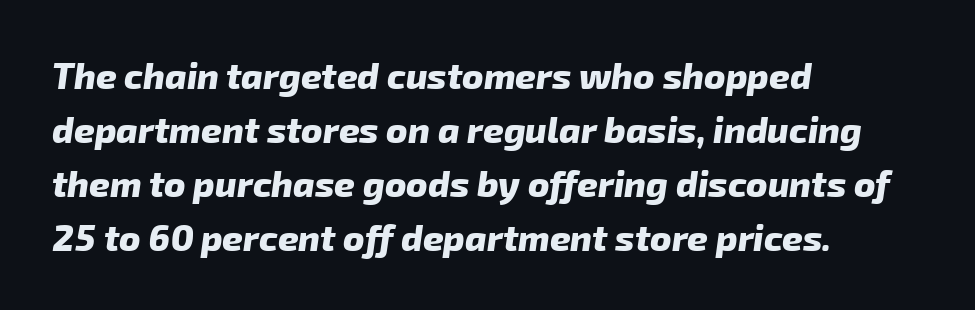
The image shows 36 px heavy sans-serif type; set left-aligned, normal line spacing (1.5x), normal letter spacing, not underlined; low stroke contrast and a medium x-height.
